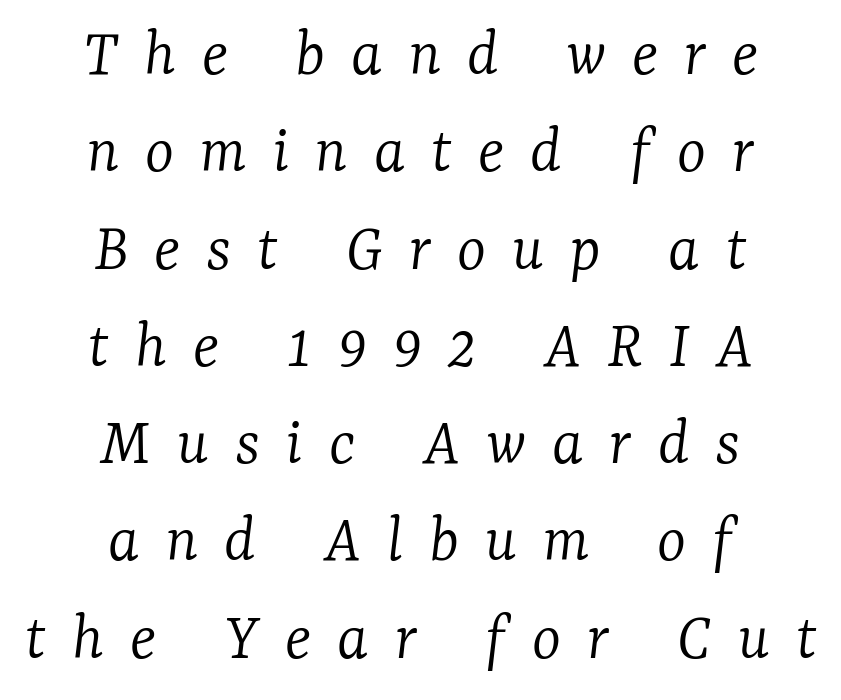
{"serif": "yes", "italic": "yes", "lean": "right", "slant_degrees": 7, "bold": "no", "weight": "light", "width": "normal", "stroke_contrast": "low", "x_height": "medium", "monospaced": "no", "underline": "no", "align": "center", "line_spacing": "normal", "line_spacing_ratio": 1.41, "letter_spacing": "wide", "letter_spacing_em": 0.38, "glyph_px": 69}
